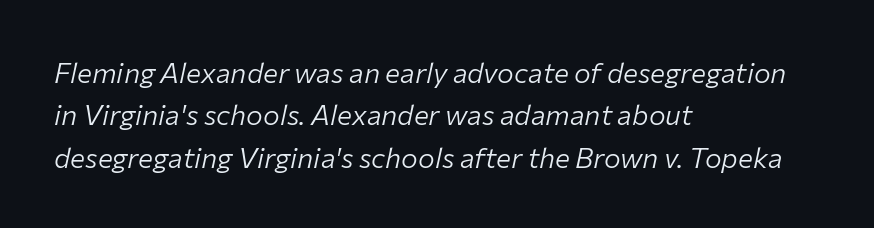
Horizontally, the lines are justified to the leading edge only. Descenders are the only things crossing below the line. What stands out about the letter spacing? Nothing — it is the standard amount. Stem width sits at or under what a default text font uses.
